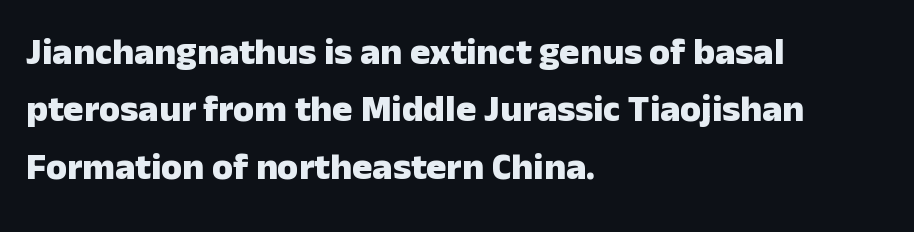
{"serif": "no", "italic": "no", "bold": "yes", "weight": "heavy", "width": "normal", "stroke_contrast": "low", "x_height": "medium", "monospaced": "no", "underline": "no", "align": "left", "line_spacing": "normal", "line_spacing_ratio": 1.51, "letter_spacing": "normal", "letter_spacing_em": 0.0, "glyph_px": 38}
